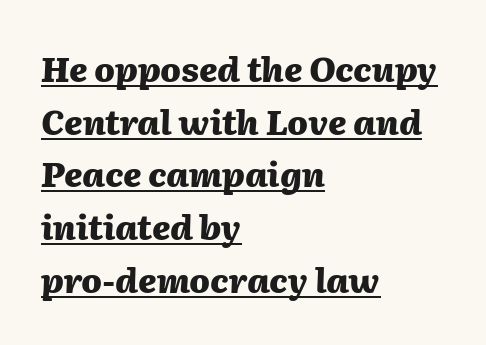
{"italic": "yes", "lean": "right", "slant_degrees": 2, "bold": "yes", "weight": "heavy", "width": "normal", "stroke_contrast": "medium", "x_height": "medium", "monospaced": "no", "underline": "yes", "align": "left", "line_spacing": "normal", "line_spacing_ratio": 1.55, "letter_spacing": "normal", "letter_spacing_em": 0.0, "glyph_px": 34}
